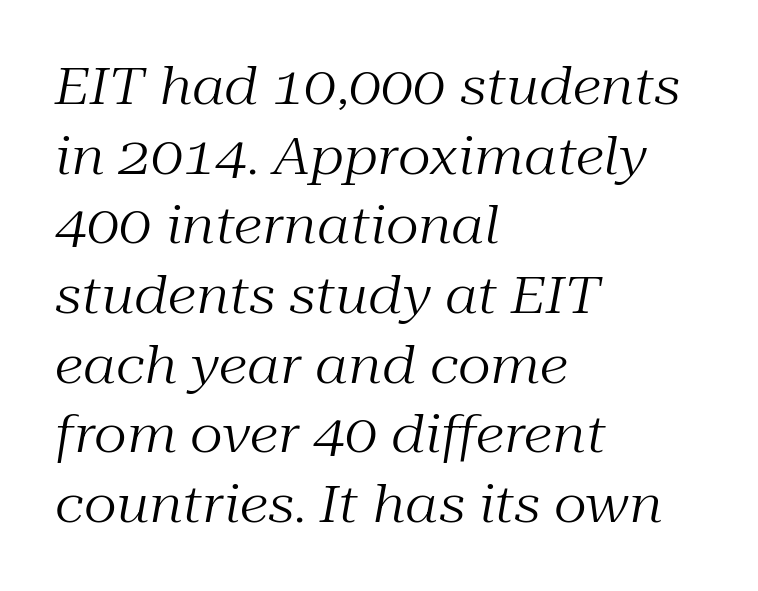
Words float on clear page, feet unadorned. Letters have the restrained weight of plain body copy at most. Interline gaps are of average width in this sample. Check where the strokes stop: tiny serifs finish them off. The letters sit at their default tracking, neither squeezed nor spread.
